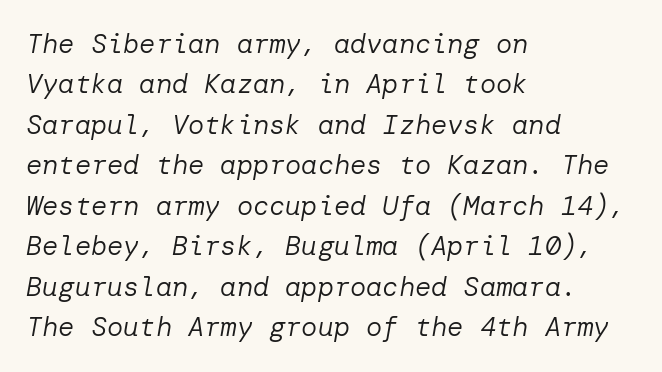
{"italic": "yes", "lean": "right", "slant_degrees": 10, "bold": "no", "underline": "no", "align": "left", "line_spacing": "normal", "line_spacing_ratio": 1.5, "letter_spacing": "normal", "letter_spacing_em": 0.0, "glyph_px": 27}
